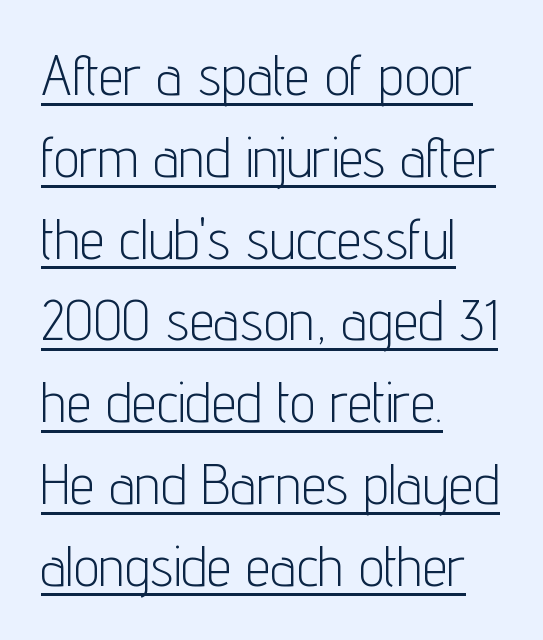
Weight: regular or lighter. Nope, not italic — everything's standing straight. In CSS terms this would be text-align: left. A sans-serif font was chosen for this passage. If you measured baseline to baseline, you'd find a middling distance.
